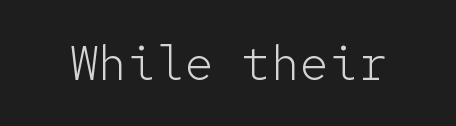
The image shows 48 px light sans-serif type, upright, monospaced; set normal letter spacing, not underlined; low stroke contrast and a medium x-height.
